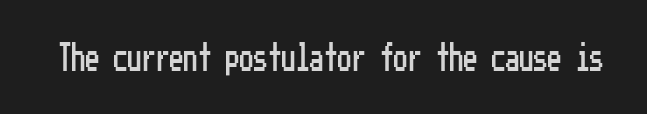
This rendering features lettering with no underline. What kind of face is this? One without serifs — a sans. Default kerning and tracking; the words read as compact shapes. Vertical strokes here are truly vertical.
